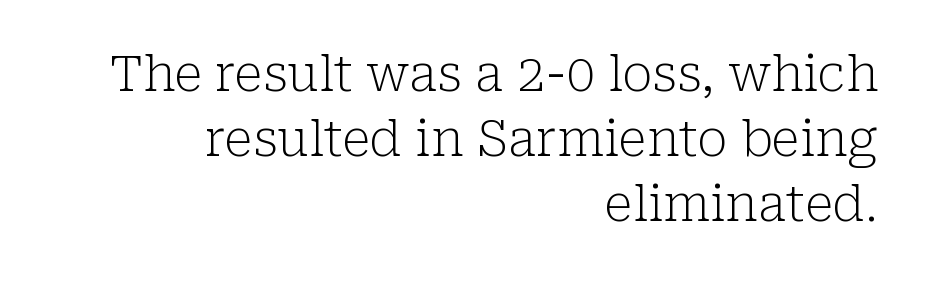
Bare-footed words on every line. Check where the strokes stop: tiny serifs finish them off. Characters follow at the spacing the type designer built in. A roman cut, with each character standing at attention.
